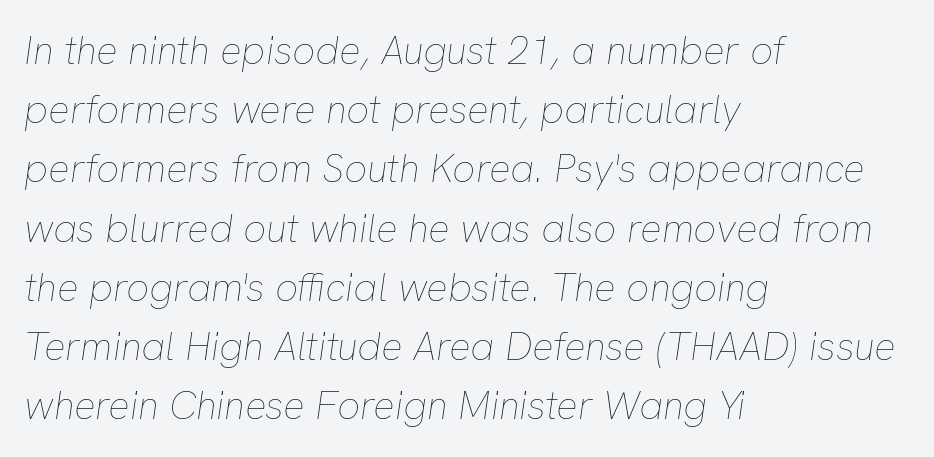
Honestly, there is no underline to notice here at all. Default kerning and tracking; the words read as compact shapes. Slanted lettering throughout. This rendering uses left alignment, leaving the right contour irregular. Do the characters align in a grid? No, the font is proportional. The rows are spaced the way most documents space them.
